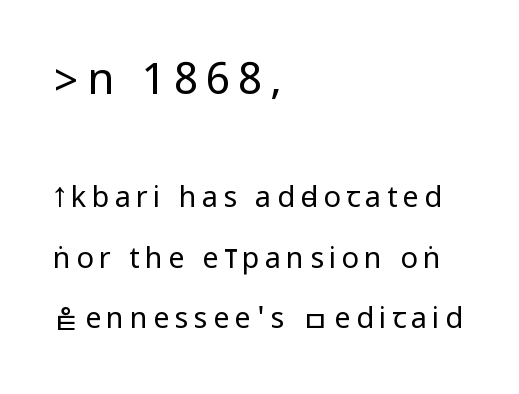
Q: Is the text bold? A: No.
Q: Is the text italic (slanted)? A: No, it is upright.
Q: Is the typeface a serif or a sans-serif typeface? A: Sans-serif.
Q: Is the text underlined? A: No.
Q: How is the paragraph aligned? A: Left-aligned.
Q: Is the spacing between lines tight, normal or loose? A: Loose.
Q: Which block of text is set in a larger size, the first (top) or the second (bottom)? A: The first (top) one.
Q: Width (condensed, normal, or wide)? A: Condensed.
Q: Stroke contrast? A: Low.
